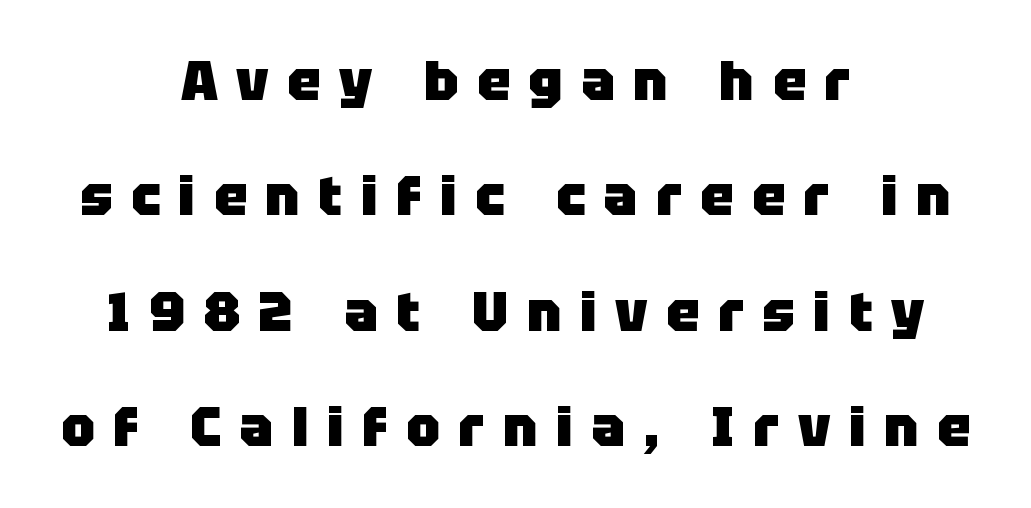
Q: Is the text bold? A: Yes.
Q: Is the text italic (slanted)? A: No, it is upright.
Q: Is the typeface a serif or a sans-serif typeface? A: Sans-serif.
Q: Is the text underlined? A: No.
Q: How is the paragraph aligned? A: Centered.
Q: Is the spacing between letters normal or unusually wide? A: Unusually wide.
Q: Is the spacing between lines tight, normal or loose? A: Loose.
Q: Width (condensed, normal, or wide)? A: Normal.
Q: Stroke contrast? A: Low.
Q: x-height? A: Large.
Q: Monospaced? A: No.
